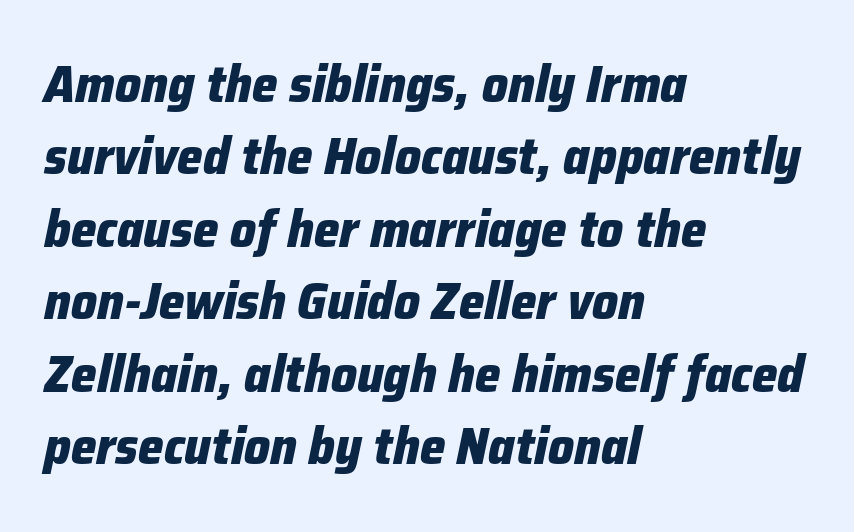
Q: Is the text bold? A: Yes.
Q: Is the text italic (slanted)? A: Yes, it leans right by about 12 degrees.
Q: Is the text underlined? A: No.
Q: How is the paragraph aligned? A: Left-aligned.
Q: Is the spacing between letters normal or unusually wide? A: Normal.
Q: Is the spacing between lines tight, normal or loose? A: Normal.
Q: Width (condensed, normal, or wide)? A: Normal.
Q: Stroke contrast? A: Low.
Q: x-height? A: Medium.
Q: Monospaced? A: No.
